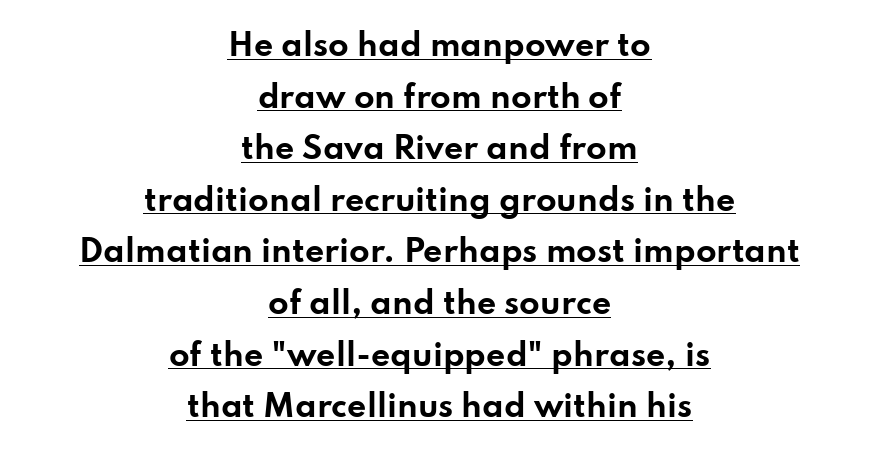
Words appear dense and cohesive because spacing is normal. Strokes here are thick enough to call this a true bold. Here the designer chose a conventional face with non-uniform glyph widths. To sum up the face: it is a sans, with no serifs. Caption: multi-line text, centered on the measure.
